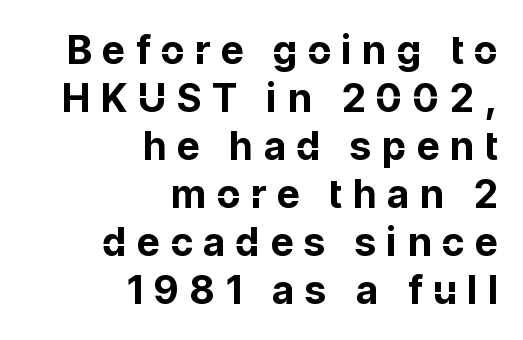
The image shows 39 px bold sans-serif type, upright; set right-aligned, line spacing 1.23x, unusually wide letter spacing (+0.29 em), not underlined; low stroke contrast and a medium x-height.
